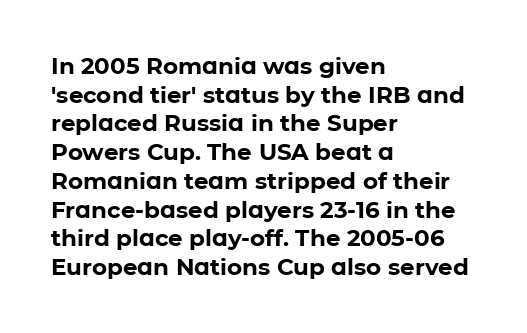
In CSS terms this would be text-align: left. On the weight axis this lands at bold, roughly 700. No word sits above an underline. Regarding leading, the lines here are spaced in the standard way. Quick note: not italic, upright. Glyph-to-glyph distance matches everyday printed text.
